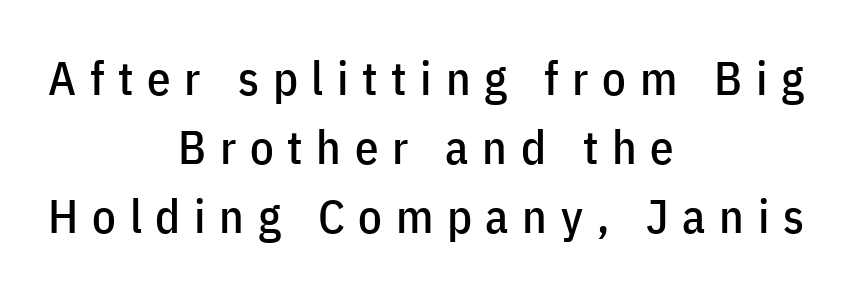
{"serif": "no", "italic": "no", "width": "condensed", "stroke_contrast": "low", "x_height": "medium", "monospaced": "no", "underline": "no", "align": "center", "line_spacing": "normal", "line_spacing_ratio": 1.47, "letter_spacing": "wide", "letter_spacing_em": 0.29, "glyph_px": 47}
